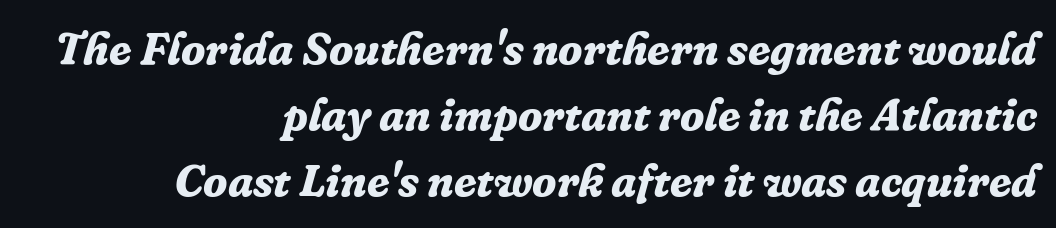
The image shows 45 px bold serif type, italic (leaning right); set right-aligned, normal line spacing (1.47x), normal letter spacing, not underlined; low stroke contrast and a medium x-height.
